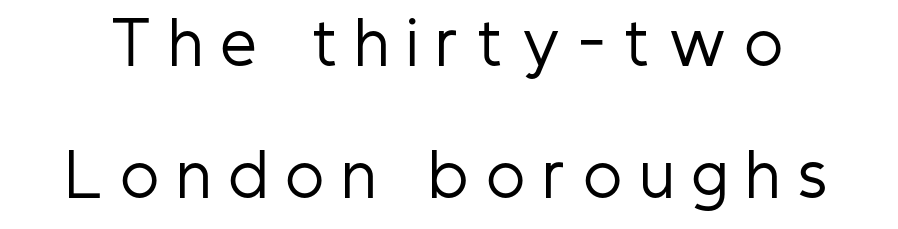
Q: Is the text bold? A: No.
Q: Is the text italic (slanted)? A: No, it is upright.
Q: Is the typeface a serif or a sans-serif typeface? A: Sans-serif.
Q: Is the text underlined? A: No.
Q: Is the spacing between letters normal or unusually wide? A: Unusually wide.
Q: Is the spacing between lines tight, normal or loose? A: Loose.
Q: Width (condensed, normal, or wide)? A: Condensed.
Q: Stroke contrast? A: Low.
Q: x-height? A: Medium.
Q: Monospaced? A: No.
